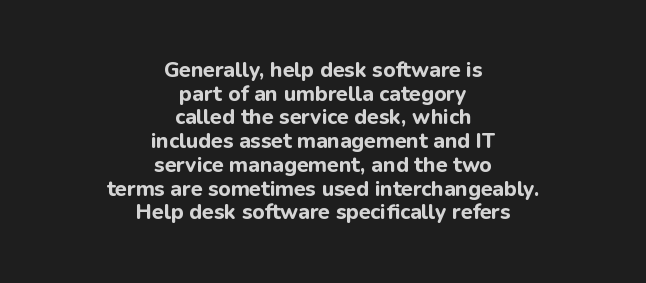
The image shows 21 px bold type, upright; set centered, tight line spacing (1.13x), normal letter spacing, not underlined.
